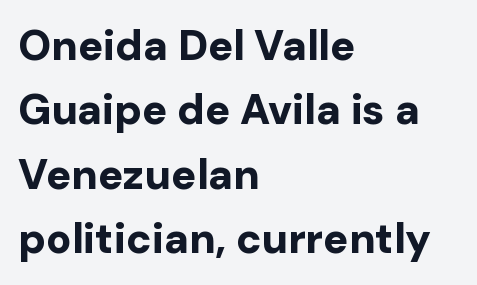
Any mark beneath the type? The region is blank. The face used here has the dense, thick strokes of a bold. Alignment: flush left. This rendering employs a face without finishing strokes, i.e., a sans-serif. Words appear dense and cohesive because spacing is normal. How would I describe the line gaps? Plain and ordinary.
